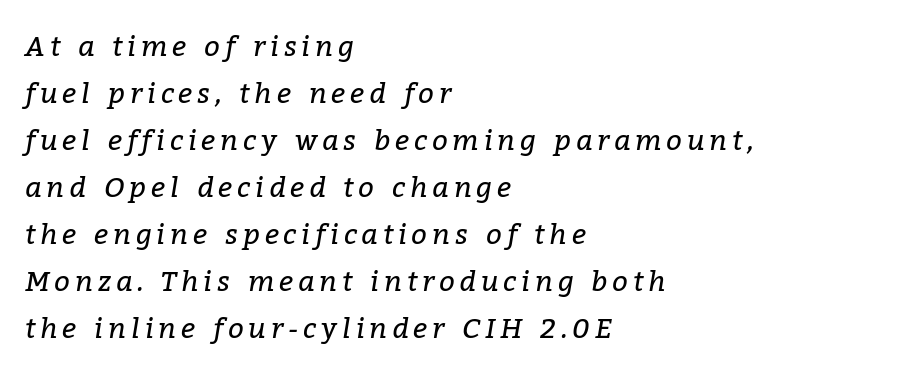
Normally led — the rows are evenly, conventionally spaced. Line starts are locked; line ends wander. Anything drawn beneath the words? Only blank space. Is the type heavy? It reads as light-to-regular instead. This rendering employs a face with finishing strokes, i.e., a serif.
